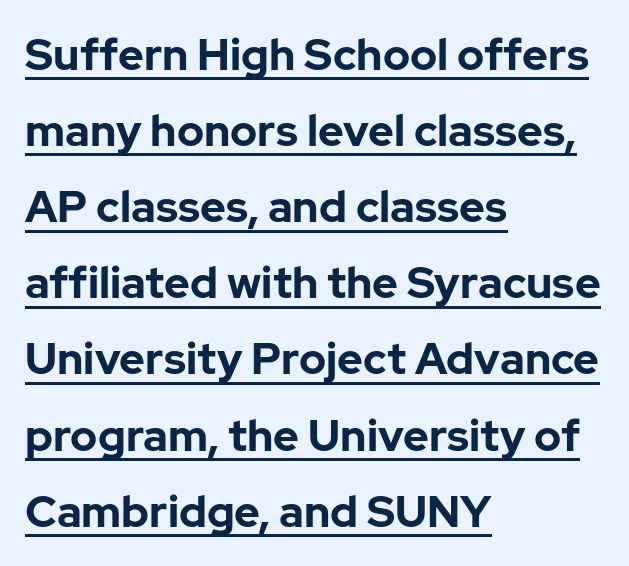
The specimen includes a rule beneath the text block's lines. The rendering uses a bold face; every stroke is thick and dark. The typeface chosen for these lines omits serifs. Note the varied advance widths — an 'i' is clearly narrower than an 'm'. The rendering keeps characters at their native spacing.
